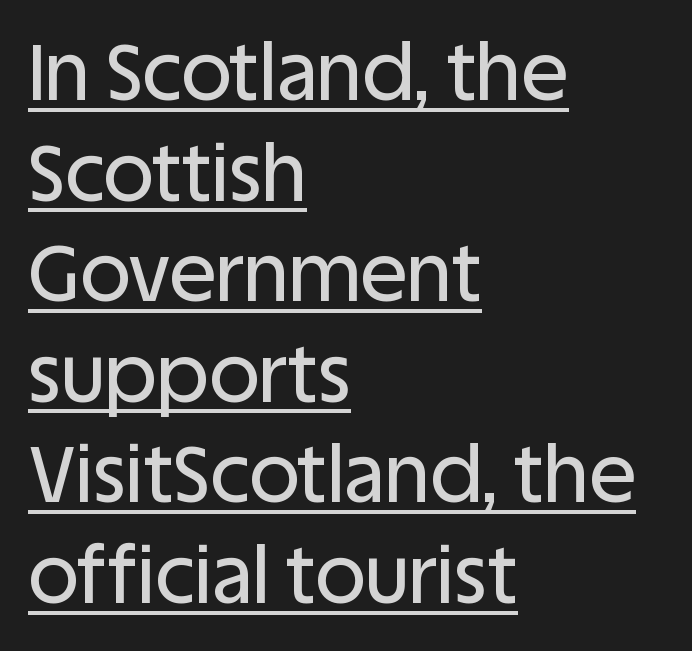
Q: Is the text italic (slanted)? A: No, it is upright.
Q: Is the typeface a serif or a sans-serif typeface? A: Sans-serif.
Q: Is the text underlined? A: Yes.
Q: How is the paragraph aligned? A: Left-aligned.
Q: Is the spacing between letters normal or unusually wide? A: Normal.
Q: Is the spacing between lines tight, normal or loose? A: Normal.
Q: Width (condensed, normal, or wide)? A: Normal.
Q: Stroke contrast? A: Low.
Q: x-height? A: Large.
Q: Monospaced? A: No.
